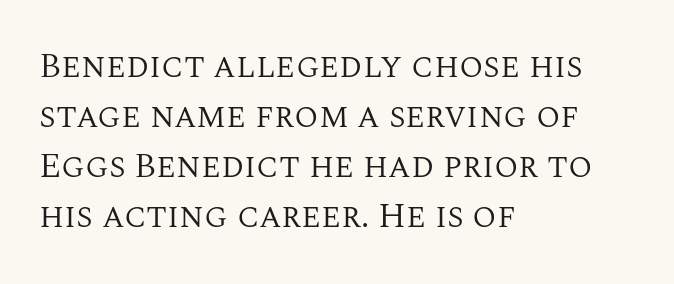
The lines are quadded left. Small tapered or slab feet sit at the stroke ends, so this counts as serif. Think of a printed novel: that variable character pitch is what you see here. These lines keep a tight, regular rhythm from letter to letter. How would I describe the line gaps? Plain and ordinary.
